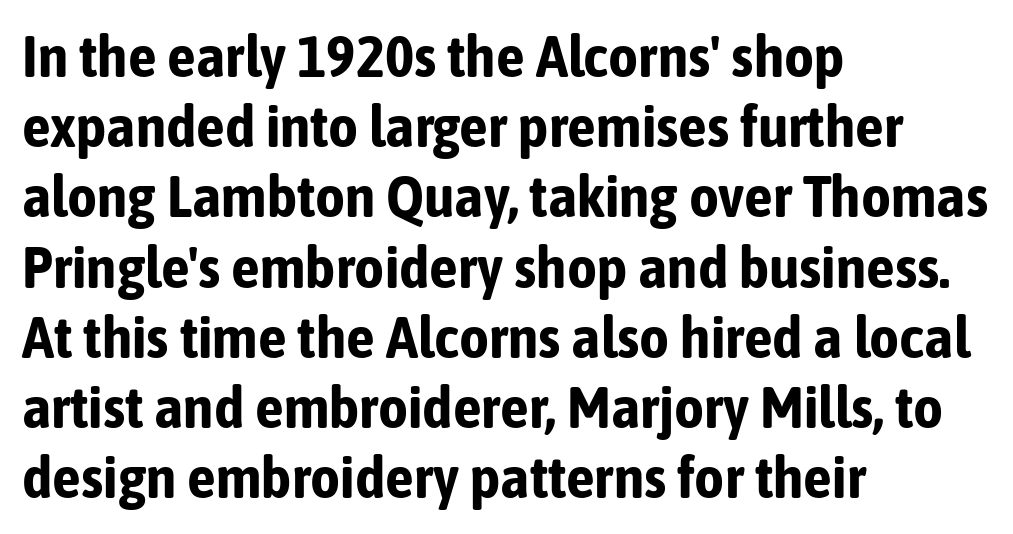
Horizontally, the lines are justified to the leading edge only. Note: no serifs on the glyphs. In terms of weight, the rendering is a true, heavy bold. No word sits above an underline. The passage shown has conventional tracking throughout.
